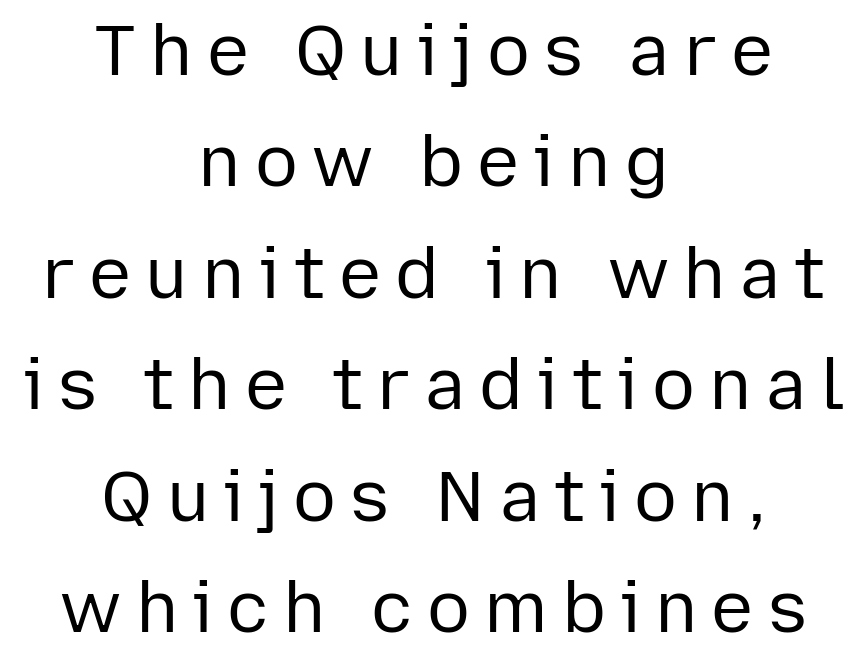
Q: Is the text bold? A: No.
Q: Is the text italic (slanted)? A: No, it is upright.
Q: Is the typeface a serif or a sans-serif typeface? A: Sans-serif.
Q: Is the text underlined? A: No.
Q: How is the paragraph aligned? A: Centered.
Q: Is the spacing between letters normal or unusually wide? A: Unusually wide.
Q: Is the spacing between lines tight, normal or loose? A: Normal.
Q: Width (condensed, normal, or wide)? A: Normal.
Q: Stroke contrast? A: Low.
Q: x-height? A: Medium.
Q: Monospaced? A: No.
